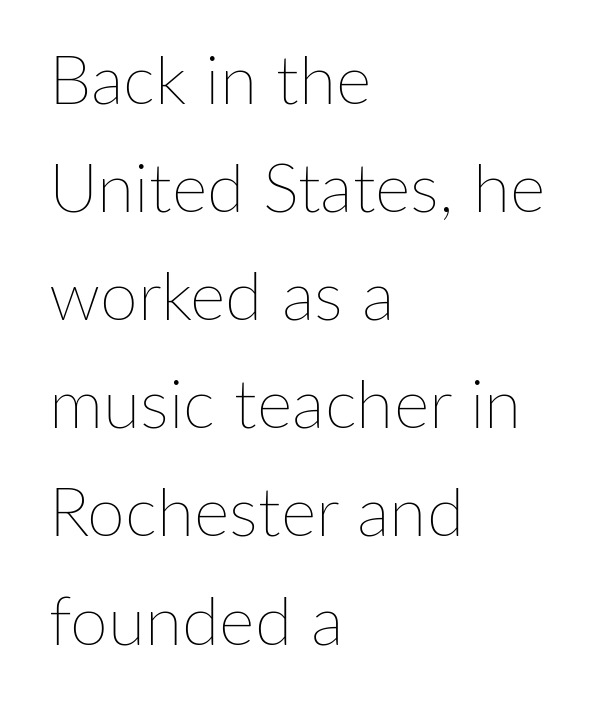
The image shows 68 px thin type, upright; set left-aligned, normal line spacing (1.59x), normal letter spacing, not underlined; low stroke contrast and a medium x-height.
